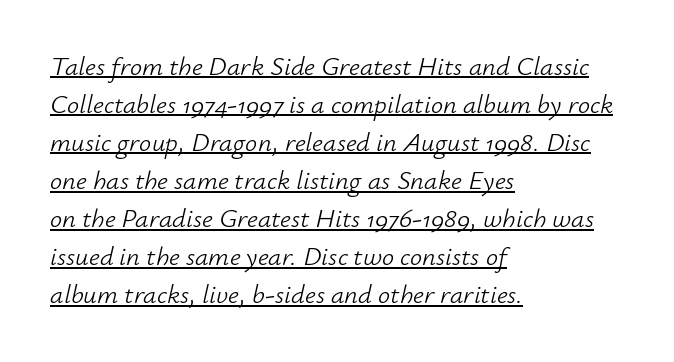
{"italic": "yes", "lean": "right", "slant_degrees": 12, "bold": "no", "underline": "yes", "align": "left", "line_spacing": "normal", "line_spacing_ratio": 1.41, "letter_spacing": "normal", "letter_spacing_em": 0.0, "glyph_px": 27}
